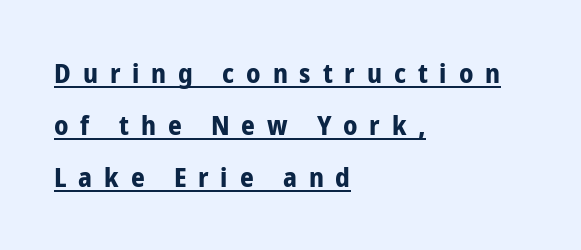
{"italic": "no", "bold": "yes", "underline": "yes", "align": "left", "line_spacing": "loose", "line_spacing_ratio": 1.93, "letter_spacing": "wide", "letter_spacing_em": 0.44, "glyph_px": 27}
